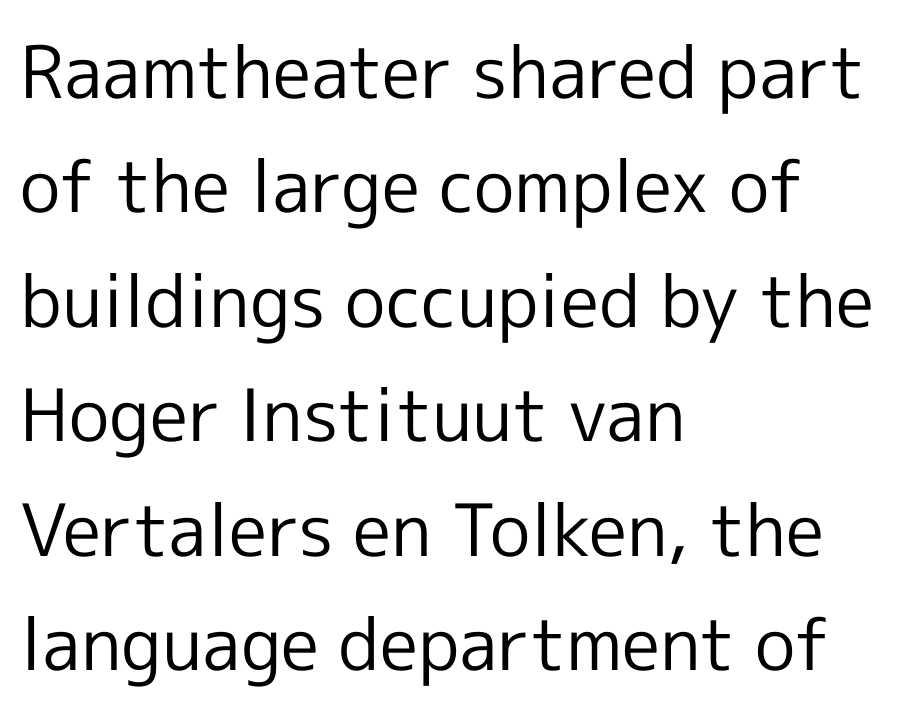
The space between consecutive lines is moderate. Descenders hang freely into open space. A quiet, ordinary-to-light weight characterises the typeface. When letters stand straight like this, we call the style roman or upright.
